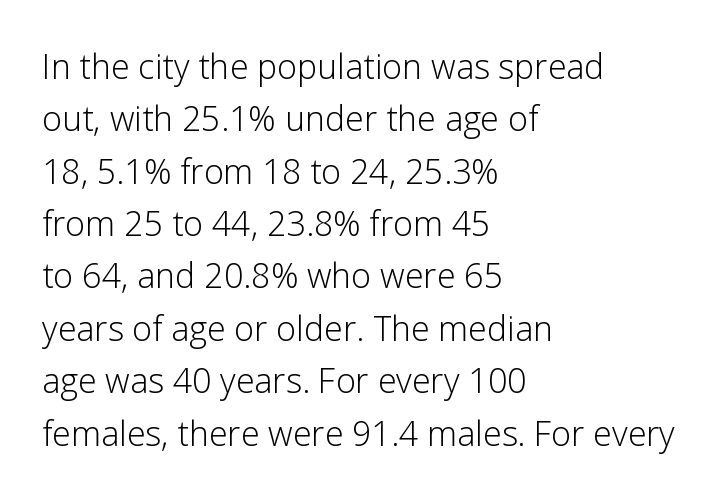
{"serif": "no", "italic": "no", "bold": "no", "weight": "light", "width": "normal", "stroke_contrast": "low", "x_height": "medium", "monospaced": "no", "underline": "no", "align": "left", "line_spacing": "normal", "line_spacing_ratio": 1.54, "letter_spacing": "normal", "letter_spacing_em": 0.0, "glyph_px": 34}
